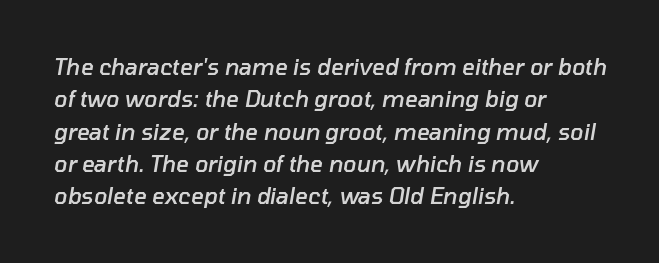
The image shows 22 px text type, italic (leaning right); set left-aligned, normal line spacing (1.47x), normal letter spacing, not underlined.
